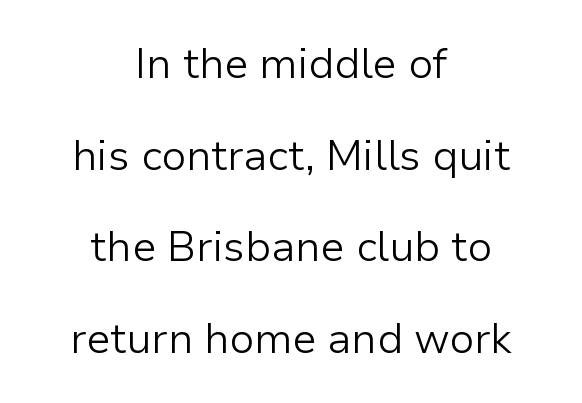
These lines keep a tight, regular rhythm from letter to letter. One-word summary of the alignment: center. Check where the strokes stop: nothing finishes them off — pure sans. These lines were composed using upright roman letters. Stroke mass is kept to a normal reading level or below.
